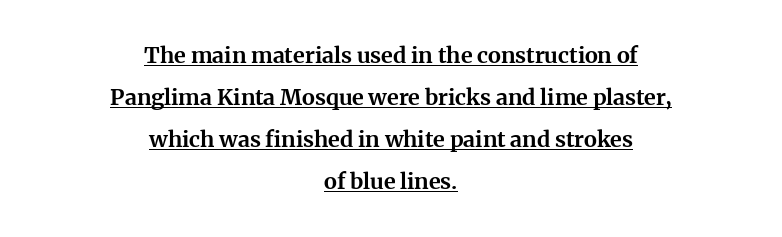
{"italic": "no", "bold": "yes", "underline": "yes", "align": "center", "line_spacing": "loose", "line_spacing_ratio": 1.91, "letter_spacing": "normal", "letter_spacing_em": 0.0, "glyph_px": 22}
